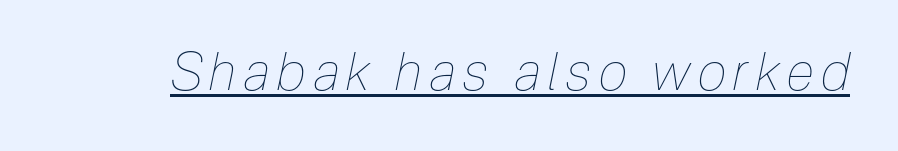
The image shows 52 px thin, condensed type, italic (leaning right); set underlined; low stroke contrast and a medium x-height.
